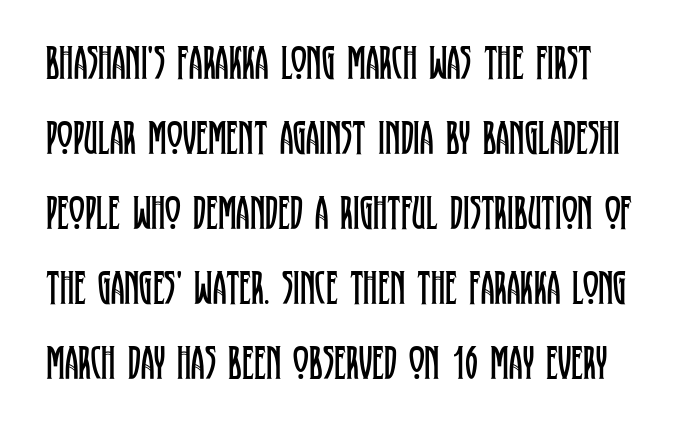
The image shows 48 px regular-weight, condensed serif type, upright; set normal line spacing (1.56x), normal letter spacing, not underlined; low stroke contrast and a large x-height.
